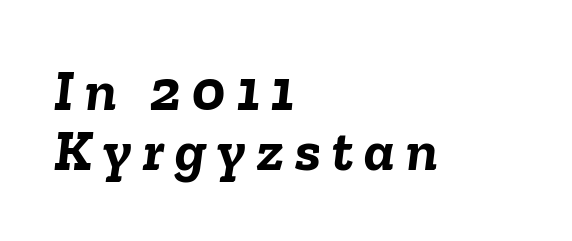
Q: Is the text bold? A: Yes.
Q: Is the text italic (slanted)? A: Yes, it leans right by about 6 degrees.
Q: Is the text underlined? A: No.
Q: How is the paragraph aligned? A: Left-aligned.
Q: Is the spacing between lines tight, normal or loose? A: Tight.
Q: Width (condensed, normal, or wide)? A: Normal.
Q: Stroke contrast? A: Low.
Q: x-height? A: Medium.
Q: Monospaced? A: No.
